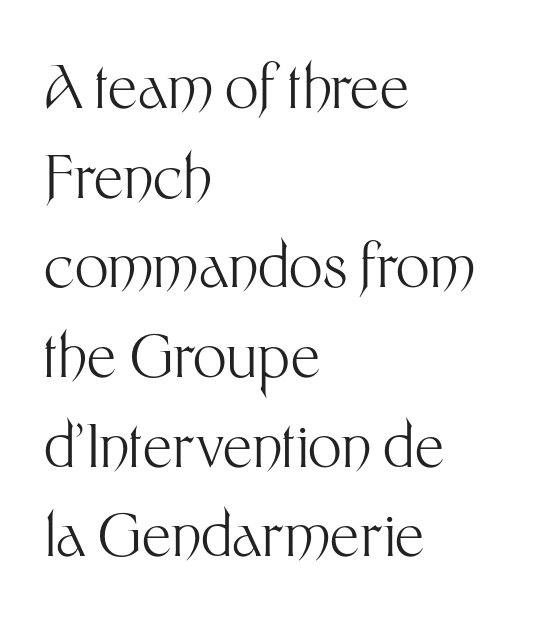
Q: Is the text bold? A: No.
Q: Is the text italic (slanted)? A: No, it is upright.
Q: Is the typeface a serif or a sans-serif typeface? A: Sans-serif.
Q: Is the text underlined? A: No.
Q: How is the paragraph aligned? A: Left-aligned.
Q: Is the spacing between letters normal or unusually wide? A: Normal.
Q: Is the spacing between lines tight, normal or loose? A: Normal.
Q: Width (condensed, normal, or wide)? A: Normal.
Q: Stroke contrast? A: Medium.
Q: x-height? A: Medium.
Q: Monospaced? A: No.
